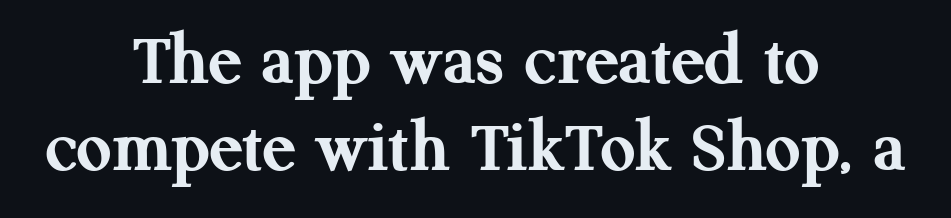
The image shows 77 px semibold serif type, upright; set centered, tight line spacing (1.13x), normal letter spacing, not underlined; medium stroke contrast and a medium x-height.
